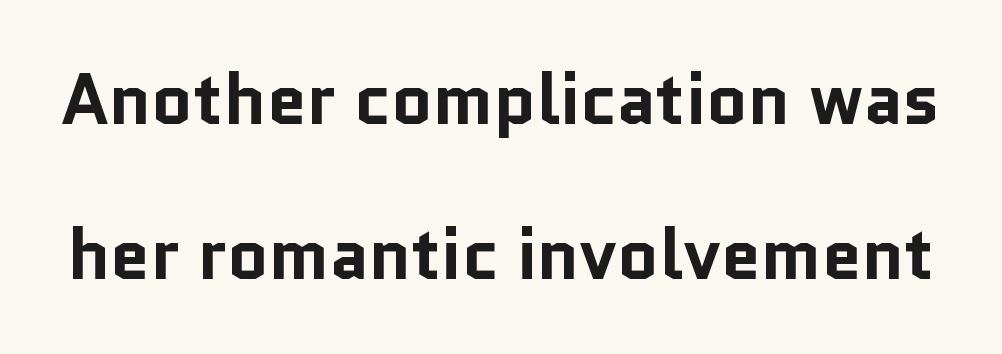
{"serif": "no", "italic": "no", "bold": "yes", "weight": "bold", "width": "normal", "stroke_contrast": "low", "x_height": "medium", "monospaced": "no", "underline": "no", "line_spacing": "loose", "line_spacing_ratio": 2.18, "letter_spacing": "normal", "letter_spacing_em": 0.0, "glyph_px": 71}
